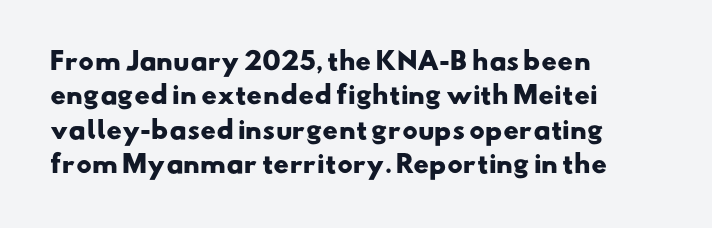
Q: Is the text bold? A: Yes.
Q: Is the text underlined? A: No.
Q: How is the paragraph aligned? A: Left-aligned.
Q: Is the spacing between letters normal or unusually wide? A: Normal.
Q: Is the spacing between lines tight, normal or loose? A: Normal.
